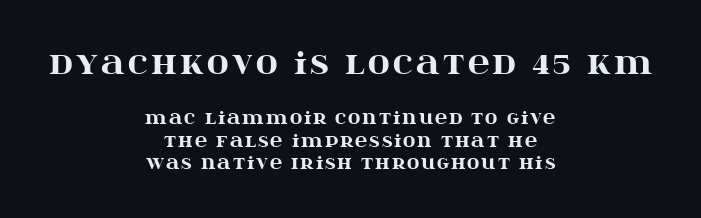
Clear beneath every line of the passage. Each letter keeps its own natural width here, so spacing adapts to shape. Set as a true bold cut, around the 700 mark. Does the type have serifs? Yes, each stem ends in a small foot. Here the first block reads like a headline and the second like body copy.
